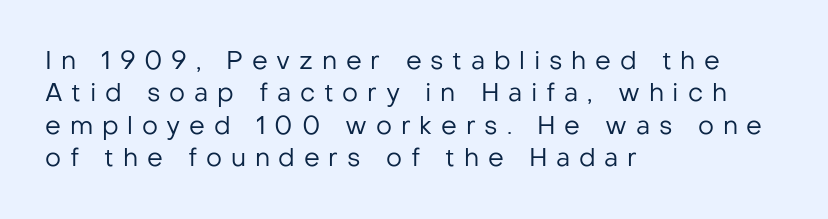
{"italic": "no", "bold": "no", "underline": "no", "align": "left", "line_spacing": "normal", "line_spacing_ratio": 1.3, "letter_spacing": "wide", "letter_spacing_em": 0.35, "glyph_px": 25}
